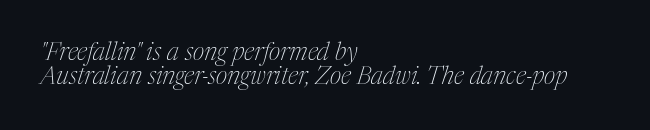
{"italic": "yes", "lean": "right", "slant_degrees": 17, "bold": "no", "underline": "no", "align": "left", "line_spacing": "tight", "line_spacing_ratio": 0.96, "letter_spacing": "normal", "letter_spacing_em": 0.0, "glyph_px": 25}
